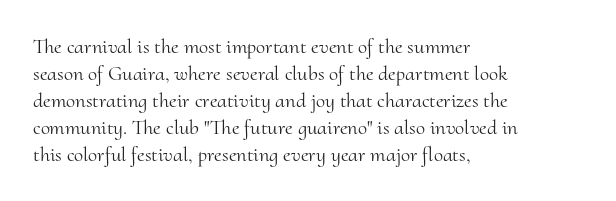
{"italic": "no", "bold": "no", "underline": "no", "align": "left", "line_spacing": "normal", "line_spacing_ratio": 1.28, "letter_spacing": "normal", "letter_spacing_em": 0.0, "glyph_px": 21}
